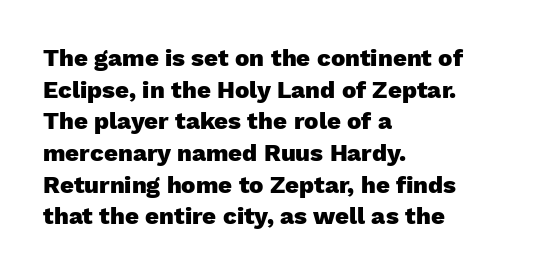
Q: Is the text bold? A: Yes.
Q: Is the text italic (slanted)? A: No, it is upright.
Q: Is the text underlined? A: No.
Q: How is the paragraph aligned? A: Left-aligned.
Q: Is the spacing between letters normal or unusually wide? A: Normal.
Q: Is the spacing between lines tight, normal or loose? A: Normal.
